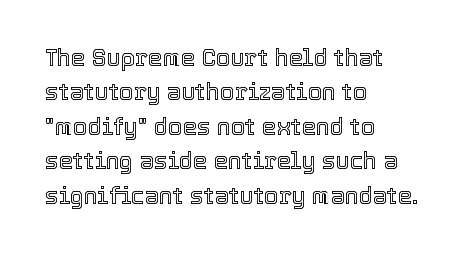
Q: Is the text italic (slanted)? A: No, it is upright.
Q: Is the text underlined? A: No.
Q: How is the paragraph aligned? A: Left-aligned.
Q: Is the spacing between letters normal or unusually wide? A: Normal.
Q: Is the spacing between lines tight, normal or loose? A: Normal.
